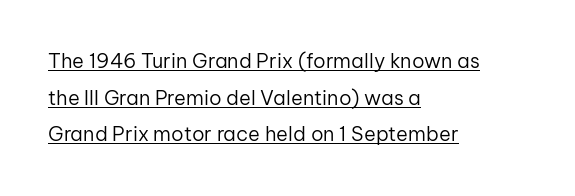
Italic? Not at all — the glyphs are vertical. Compared with undecorated copy, this sample adds a rule below the words. Line starts are locked; line ends wander. Look at the tracking — it's just the regular setting, nothing added. A light-to-regular cut is what we see here.
